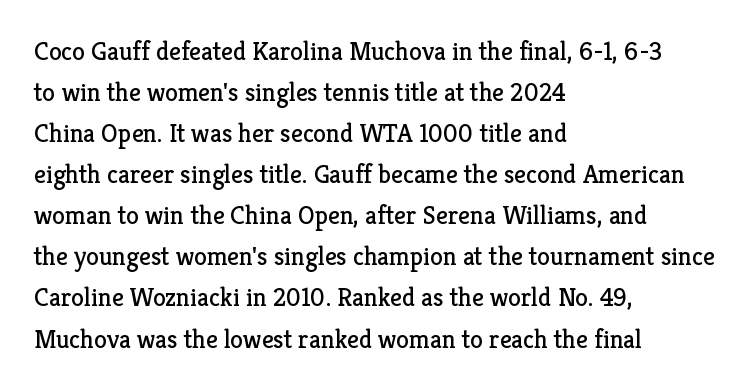
Q: Is the text bold? A: No.
Q: Is the text italic (slanted)? A: No, it is upright.
Q: Is the text underlined? A: No.
Q: How is the paragraph aligned? A: Left-aligned.
Q: Is the spacing between letters normal or unusually wide? A: Normal.
Q: Is the spacing between lines tight, normal or loose? A: Normal.
